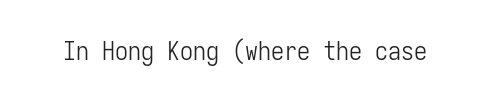
Q: Is the text bold? A: No.
Q: Is the text italic (slanted)? A: No, it is upright.
Q: Is the text underlined? A: No.
Q: Is the spacing between letters normal or unusually wide? A: Normal.
